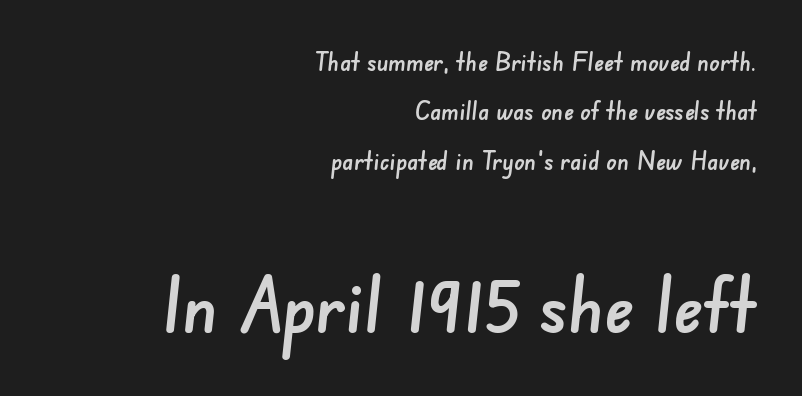
{"serif": "no", "width": "normal", "stroke_contrast": "low", "x_height": "small", "monospaced": "no", "underline": "no", "align": "right", "line_spacing": "loose", "line_spacing_ratio": 1.9, "letter_spacing": "normal", "letter_spacing_em": 0.0, "larger_block": "second", "size_ratio": 2.96, "glyph_px": 77}
